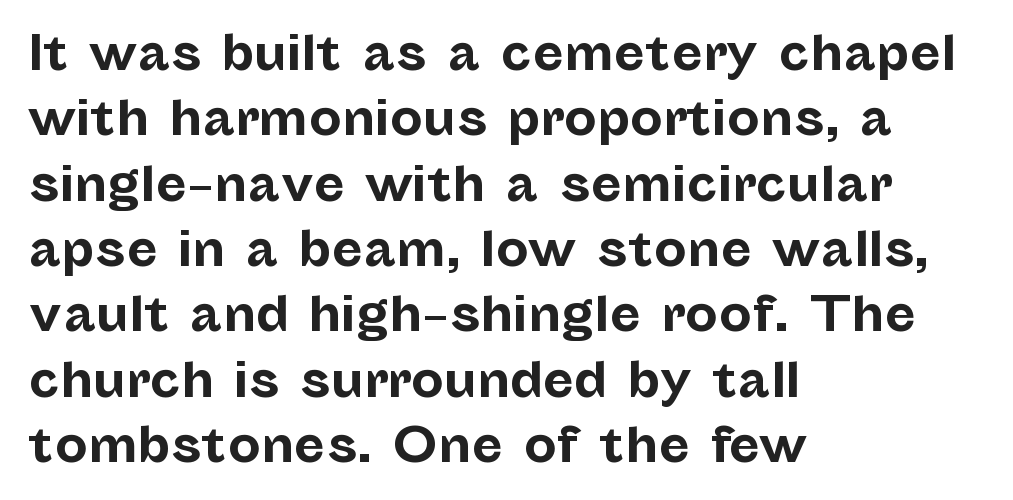
Weight: bold. Is there much room between lines? A standard amount, neither cramped nor airy. Nope, not italic — everything's standing straight. The rendering shows plain stroke endings on the letterforms — a sans-serif design.
